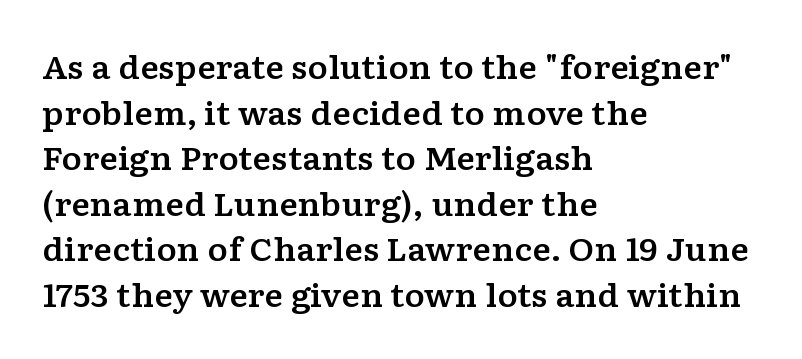
The rendering shows small feet on the letterforms — a serif design. Glance below the letters and you will spot only blank space. Reading down the block, your eye returns to a fixed left position each line. Does the lettering tilt? It doesn't — this is upright. A typesetter would call this zero additional tracking. The rendering uses natural spacing where letterforms have individual widths.
